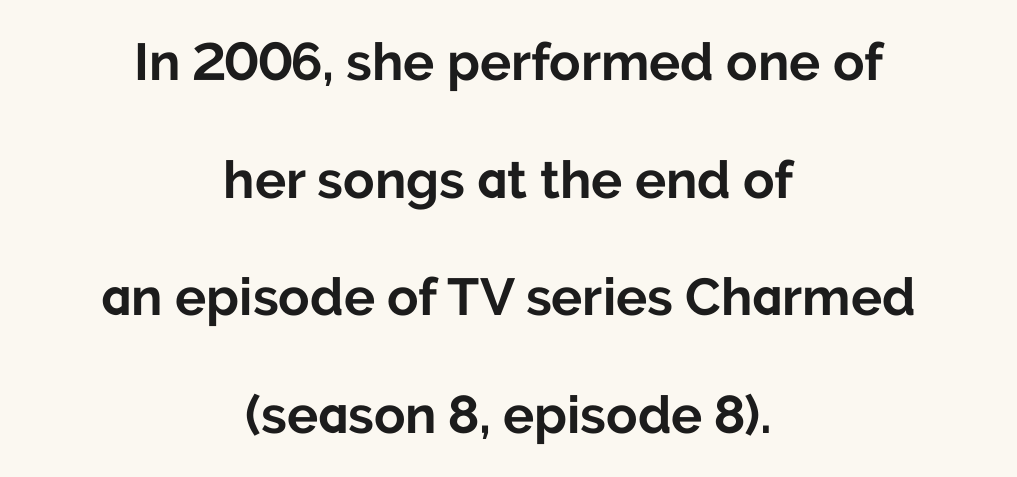
The image shows 52 px bold sans-serif type, upright; set centered, loose line spacing (2.26x), normal letter spacing, not underlined; low stroke contrast and a medium x-height.
